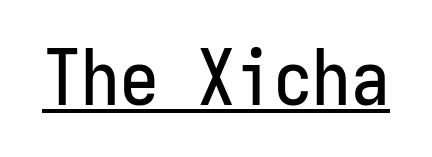
{"serif": "no", "italic": "no", "width": "condensed", "stroke_contrast": "low", "x_height": "medium", "monospaced": "yes", "underline": "yes", "letter_spacing": "normal", "letter_spacing_em": 0.0, "glyph_px": 77}
